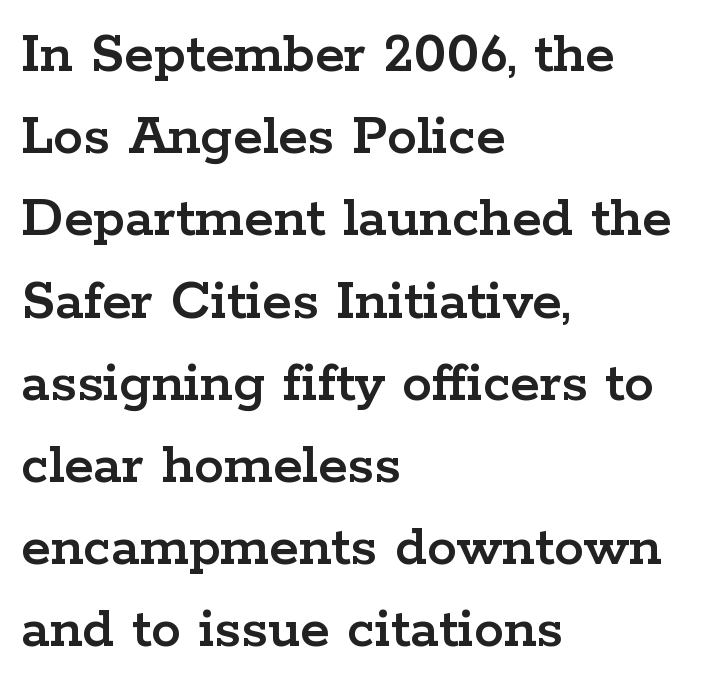
Q: Is the text italic (slanted)? A: No, it is upright.
Q: Is the typeface a serif or a sans-serif typeface? A: Serif.
Q: Is the text underlined? A: No.
Q: How is the paragraph aligned? A: Left-aligned.
Q: Is the spacing between letters normal or unusually wide? A: Normal.
Q: Is the spacing between lines tight, normal or loose? A: Normal.
Q: Width (condensed, normal, or wide)? A: Wide.
Q: Stroke contrast? A: Low.
Q: x-height? A: Medium.
Q: Monospaced? A: No.
